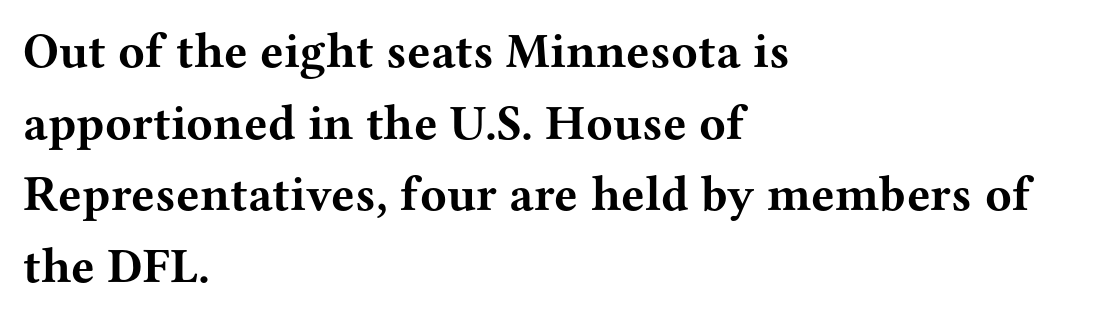
The image shows 49 px bold, wide serif type, upright; set left-aligned, normal line spacing (1.46x), normal letter spacing, not underlined; medium stroke contrast and a medium x-height.
